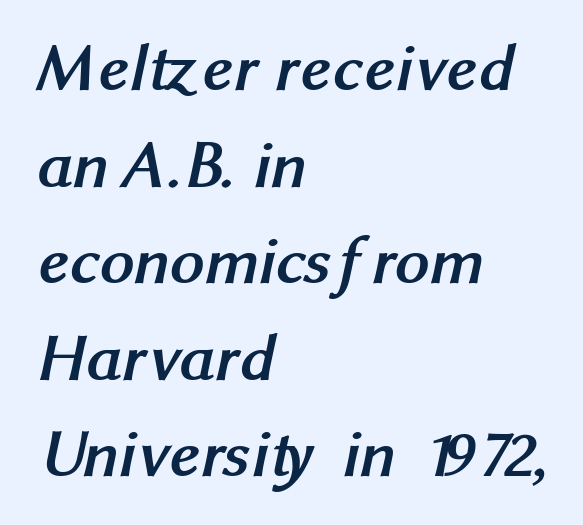
The image shows 68 px semibold sans-serif type; set left-aligned, normal line spacing (1.42x), normal letter spacing, not underlined; medium stroke contrast and a medium x-height.
